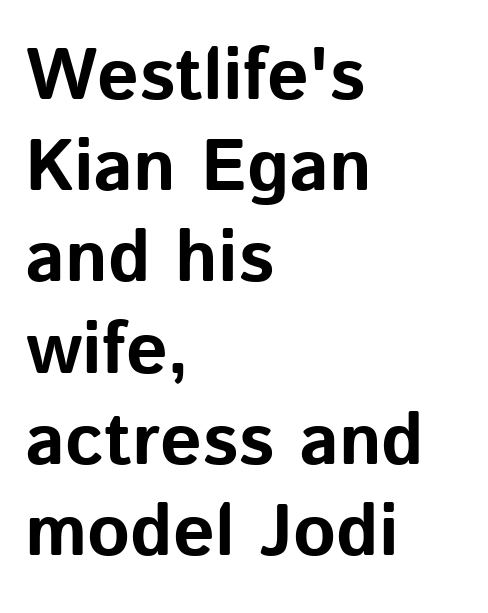
Italic? Not at all — the glyphs are vertical. The space directly below the letters is spotless. Compared with a centered layout, this one pins lines to the left instead. Examine the stroke ends and you'll find no serifs. No extra tracking has been applied to these lines. The rendering uses natural spacing where letterforms have individual widths.
